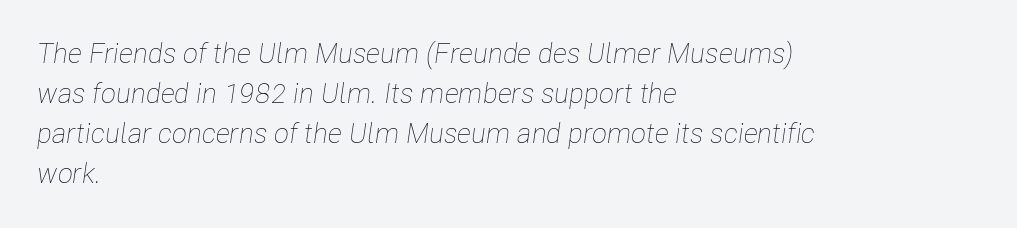
{"italic": "yes", "lean": "right", "slant_degrees": 8, "bold": "no", "weight": "thin", "width": "condensed", "stroke_contrast": "low", "x_height": "medium", "monospaced": "no", "underline": "no", "align": "left", "line_spacing": "normal", "line_spacing_ratio": 1.43, "letter_spacing": "normal", "letter_spacing_em": 0.0, "glyph_px": 28}
